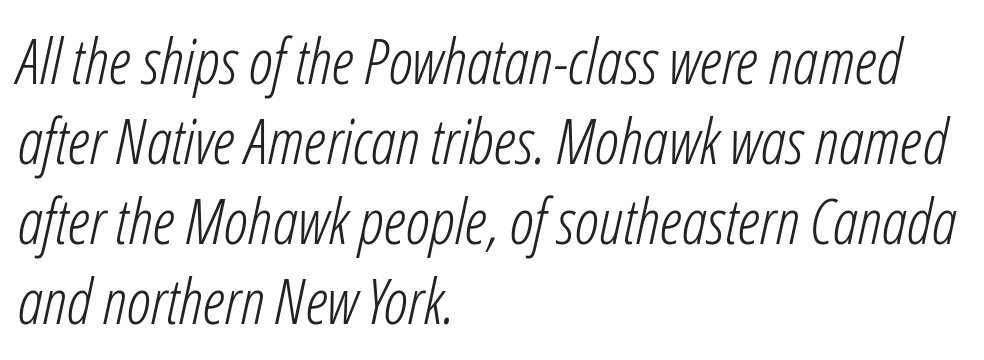
The image shows 63 px light, condensed type, italic (leaning right); set left-aligned, normal line spacing (1.27x), normal letter spacing, not underlined; low stroke contrast and a medium x-height.
